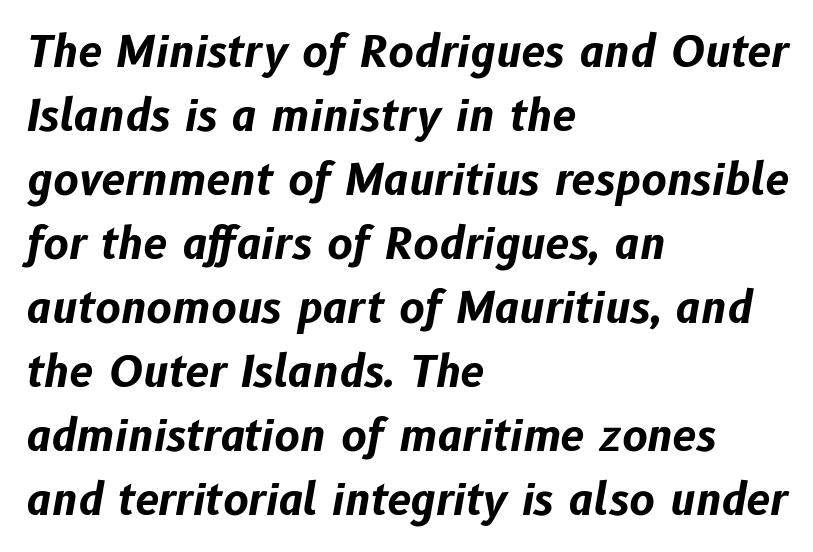
The rendering uses a bold face; every stroke is thick and dark. Characters are canted at an angle relative to the baseline's perpendicular. The specimen omits any rule beneath the text block's lines. Honestly, the row spacing looks completely unremarkable. Every row of glyphs begins at an identical x-position on the left. This rendering leaves character spacing at its baseline value.
